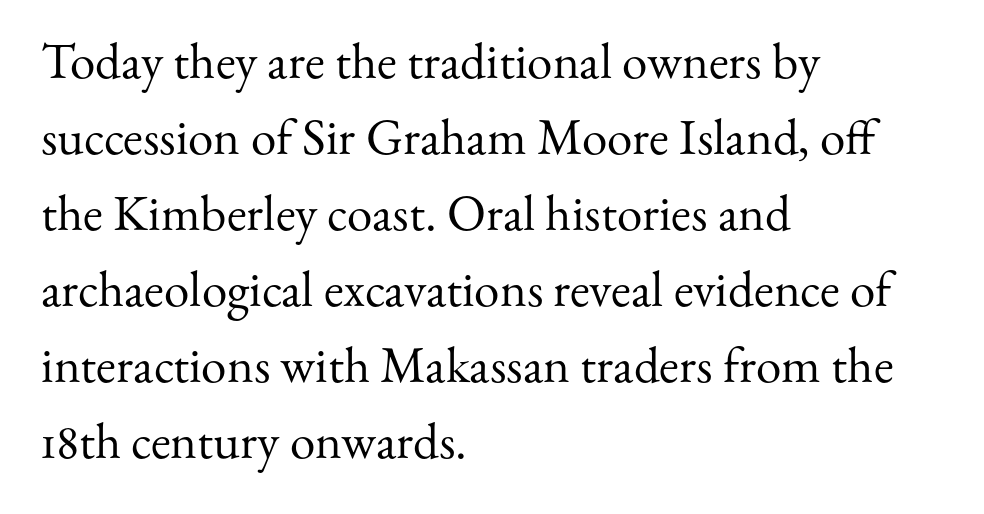
Q: Is the text bold? A: No.
Q: Is the text italic (slanted)? A: No, it is upright.
Q: Is the typeface a serif or a sans-serif typeface? A: Serif.
Q: Is the text underlined? A: No.
Q: How is the paragraph aligned? A: Left-aligned.
Q: Is the spacing between letters normal or unusually wide? A: Normal.
Q: Is the spacing between lines tight, normal or loose? A: Normal.
Q: Width (condensed, normal, or wide)? A: Normal.
Q: Stroke contrast? A: Medium.
Q: x-height? A: Small.
Q: Monospaced? A: No.
